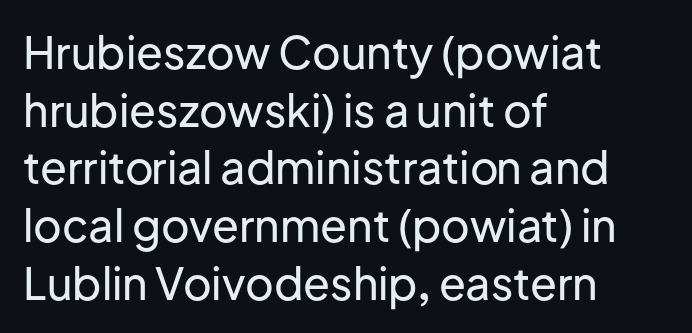
Q: Is the text italic (slanted)? A: No, it is upright.
Q: Is the typeface a serif or a sans-serif typeface? A: Sans-serif.
Q: Is the text underlined? A: No.
Q: How is the paragraph aligned? A: Left-aligned.
Q: Is the spacing between letters normal or unusually wide? A: Normal.
Q: Is the spacing between lines tight, normal or loose? A: Normal.
Q: Width (condensed, normal, or wide)? A: Normal.
Q: Stroke contrast? A: Low.
Q: x-height? A: Medium.
Q: Monospaced? A: No.
